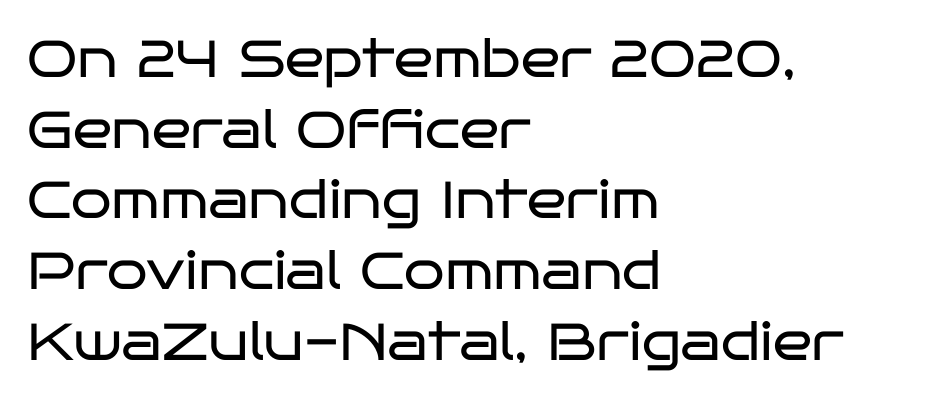
The image shows 52 px regular-weight, wide sans-serif type, upright; set left-aligned, normal line spacing (1.36x), normal letter spacing, not underlined; low stroke contrast and a large x-height.
